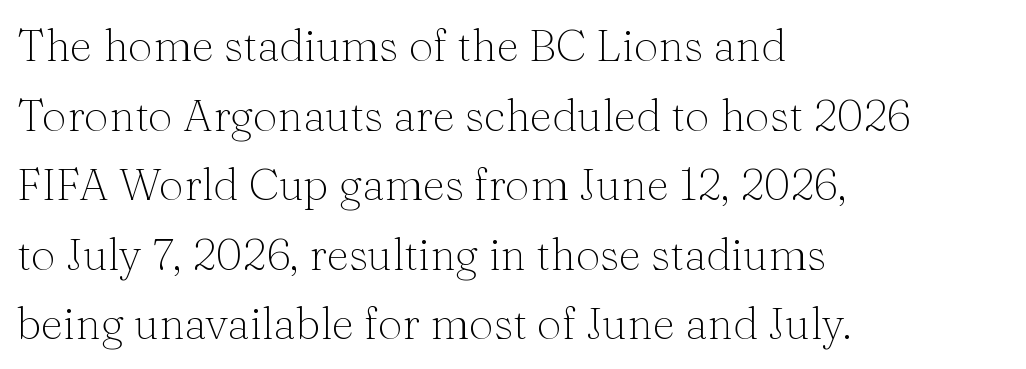
These lines are composed in type with serifs. The passage is arranged the way most books set body copy — flush left. Each new line begins a customary step beneath the previous one. Clear beneath every line of the passage. Weight: in the light-to-regular range.
